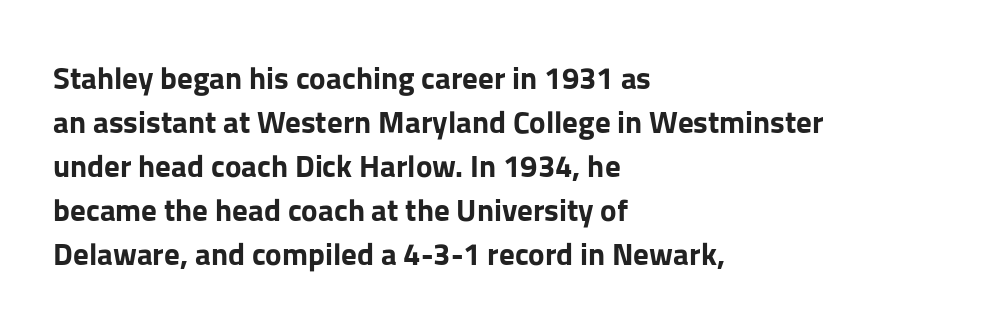
The image shows 31 px bold sans-serif type, upright; set left-aligned, normal line spacing (1.42x), normal letter spacing, not underlined; low stroke contrast and a medium x-height.
